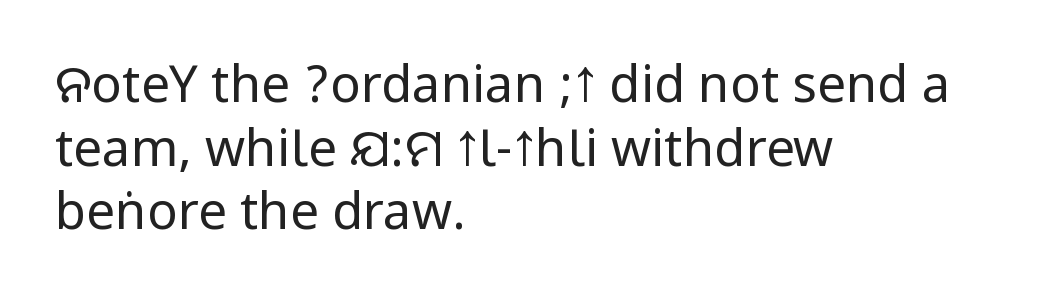
Q: Is the text bold? A: No.
Q: Is the text italic (slanted)? A: No, it is upright.
Q: Is the typeface a serif or a sans-serif typeface? A: Sans-serif.
Q: Is the text underlined? A: No.
Q: How is the paragraph aligned? A: Left-aligned.
Q: Is the spacing between letters normal or unusually wide? A: Normal.
Q: Is the spacing between lines tight, normal or loose? A: Normal.
Q: Width (condensed, normal, or wide)? A: Condensed.
Q: Stroke contrast? A: Low.
